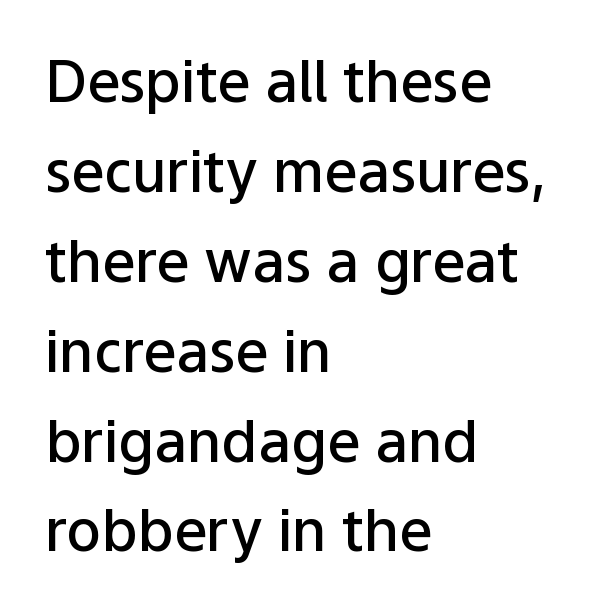
Glyph-to-glyph distance matches everyday printed text. Its strokes are somewhat broadened, the hallmark of semibold type. A typesetter would call this proportional, since set widths differ per character. The setting favours the left margin, as ordinary paragraphs usually do. Nope, not italic — everything's standing straight.
